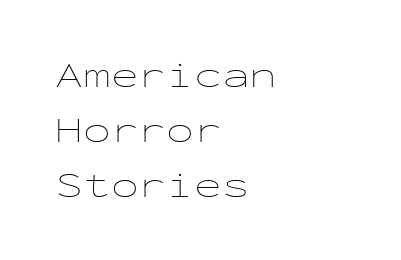
{"italic": "no", "bold": "no", "weight": "thin", "width": "wide", "stroke_contrast": "low", "x_height": "medium", "monospaced": "yes", "underline": "no", "align": "left", "line_spacing": "normal", "line_spacing_ratio": 1.48, "letter_spacing": "normal", "letter_spacing_em": 0.0, "glyph_px": 37}
